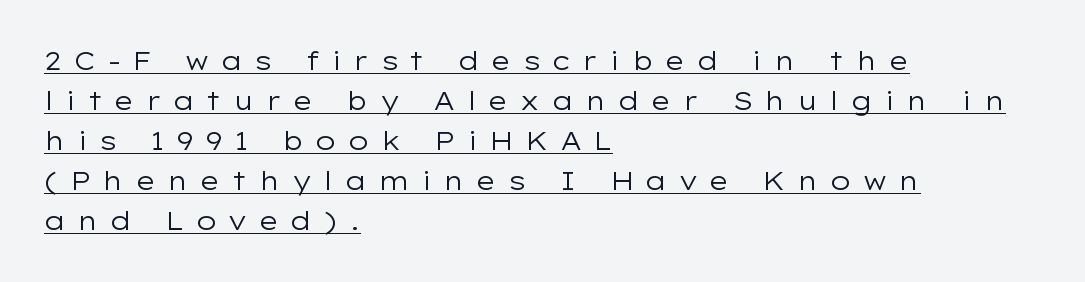
The line-height multiplier appears to be the usual default. Is there any slant? The stems are plumb. Stem width sits at or under what a default text font uses. Emphasis is given by a line drawn under the lettering. Short note: letters widely spaced. Compared with a centered layout, this one pins lines to the left instead.
